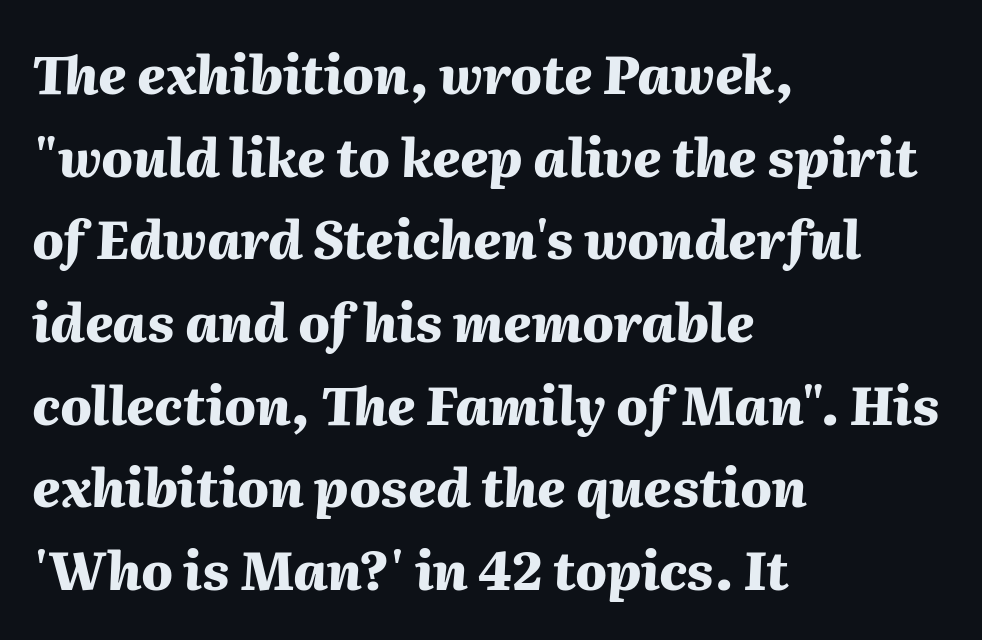
The image shows 52 px heavy type, italic (leaning right); set left-aligned, normal line spacing (1.59x), normal letter spacing, not underlined; medium stroke contrast and a medium x-height.
